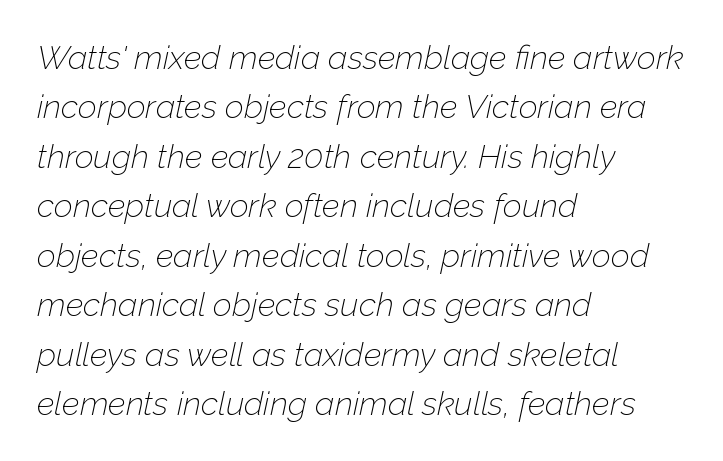
The strokes are not fattened; the text isn't bold. Here the glyphs are tracked normally, forming tight word shapes. The gap between lines stays unmarked. Typeset ragged right — the left edge is the straight one. The typography opts for an oblique posture over an upright one.
